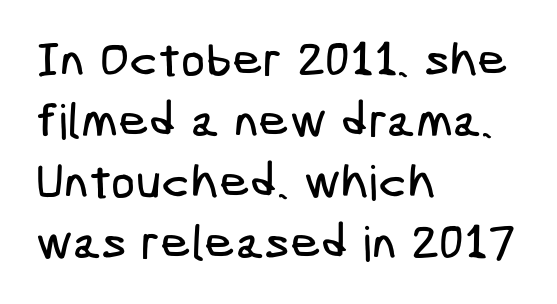
{"serif": "no", "width": "condensed", "stroke_contrast": "low", "x_height": "medium", "underline": "no", "align": "left", "line_spacing": "normal", "line_spacing_ratio": 1.27, "letter_spacing": "normal", "letter_spacing_em": 0.0, "glyph_px": 48}
